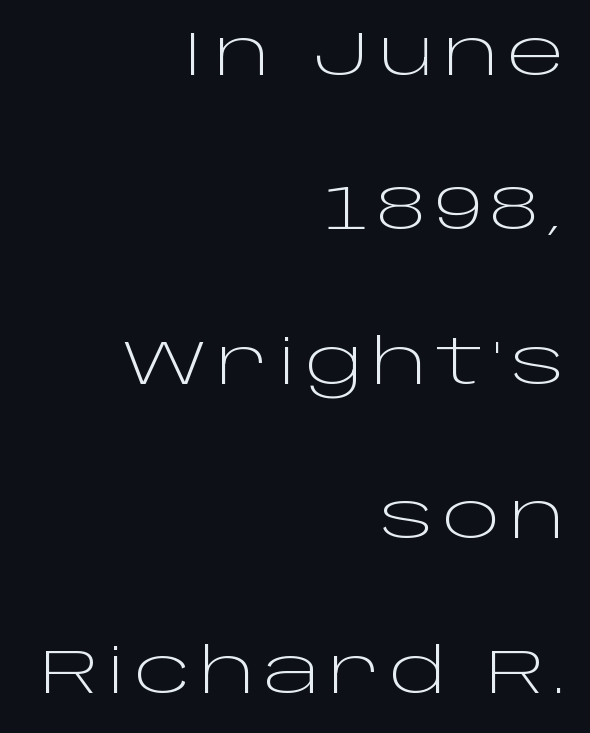
{"serif": "no", "italic": "no", "bold": "no", "weight": "light", "width": "wide", "stroke_contrast": "low", "x_height": "large", "monospaced": "no", "underline": "no", "align": "right", "line_spacing": "loose", "line_spacing_ratio": 2.49, "glyph_px": 62}
